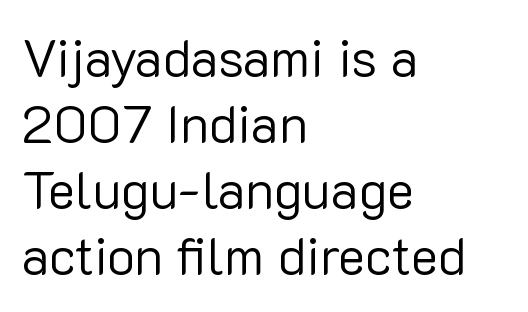
The image shows 52 px regular-weight sans-serif type, upright; set left-aligned, normal line spacing (1.27x), normal letter spacing, not underlined; low stroke contrast and a medium x-height.
